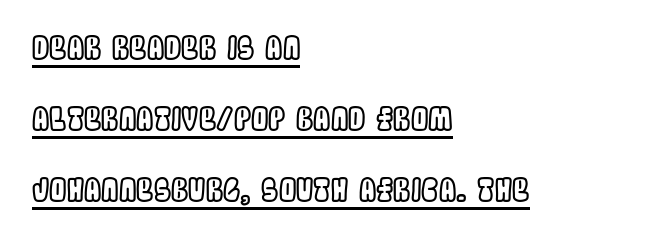
{"italic": "no", "width": "condensed", "x_height": "large", "monospaced": "no", "underline": "yes", "align": "left", "line_spacing": "loose", "line_spacing_ratio": 2.29, "letter_spacing": "normal", "letter_spacing_em": 0.0, "glyph_px": 31}
